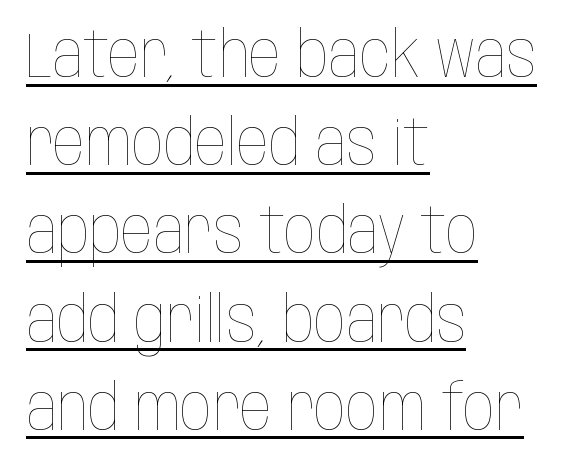
Rows of type keep a routine distance in the vertical direction. Stroke thickness stays within the range of a standard reading face or lighter. Decoration check: the copy is underlined. A typesetter would mark this as roman, not italic. Reading down the block, your eye returns to a fixed left position each line.
